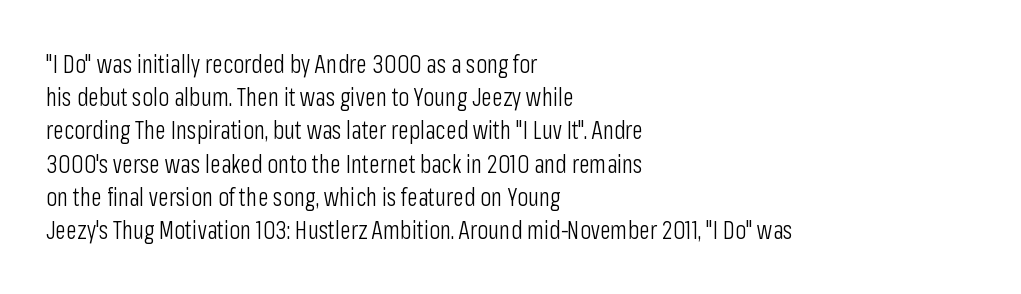
Q: Is the text bold? A: No.
Q: Is the text italic (slanted)? A: No, it is upright.
Q: Is the text underlined? A: No.
Q: How is the paragraph aligned? A: Left-aligned.
Q: Is the spacing between letters normal or unusually wide? A: Normal.
Q: Is the spacing between lines tight, normal or loose? A: Normal.
